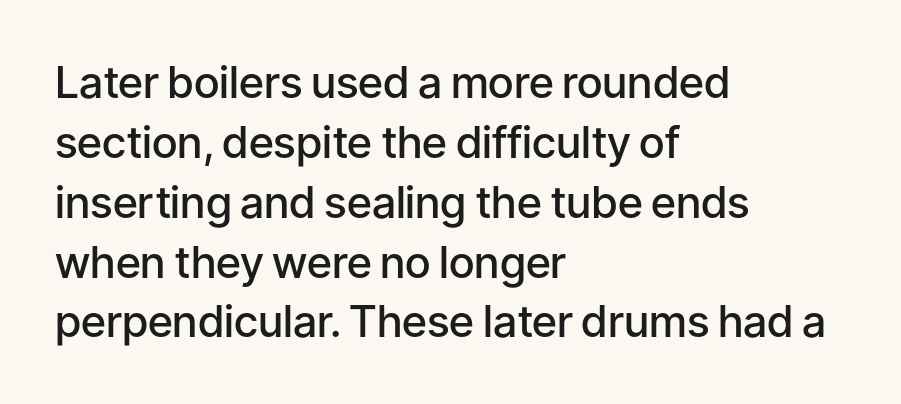
The image shows 44 px semibold sans-serif type, upright; set left-aligned, normal line spacing (1.36x), normal letter spacing, not underlined; low stroke contrast and a medium x-height.
